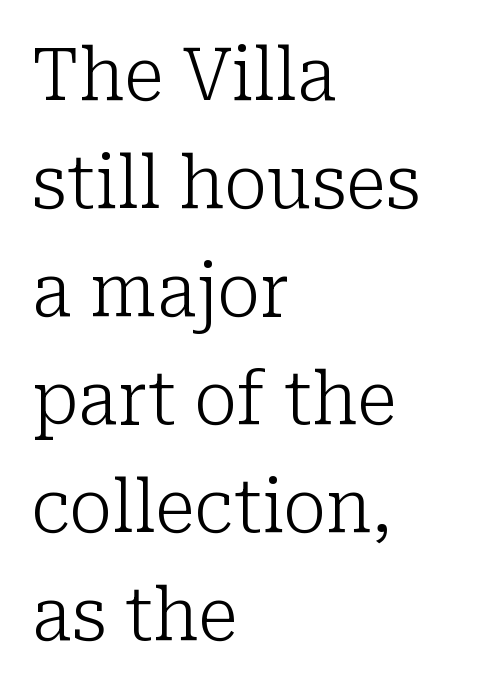
The weight tops out at a normal text grade. Note the varied advance widths — an 'i' is clearly narrower than an 'm'. Little horizontal feet cap the strokes, marking this as serif type. The vertical gap from one line to the next is medium.
